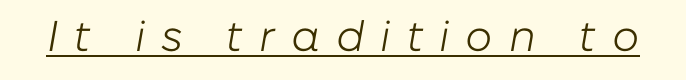
{"italic": "yes", "lean": "right", "slant_degrees": 10, "bold": "no", "weight": "light", "width": "normal", "stroke_contrast": "low", "x_height": "medium", "monospaced": "no", "underline": "yes", "letter_spacing": "wide", "letter_spacing_em": 0.37, "glyph_px": 43}
